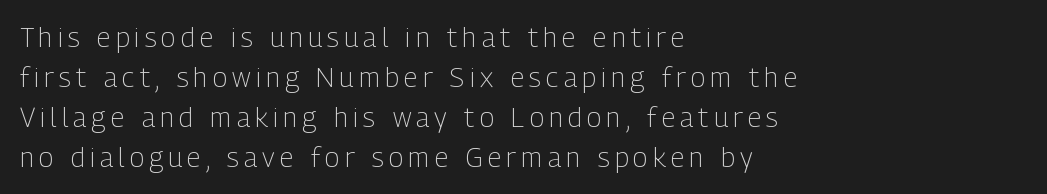
{"italic": "no", "bold": "no", "underline": "no", "align": "left", "line_spacing": "normal", "line_spacing_ratio": 1.48, "glyph_px": 27}
